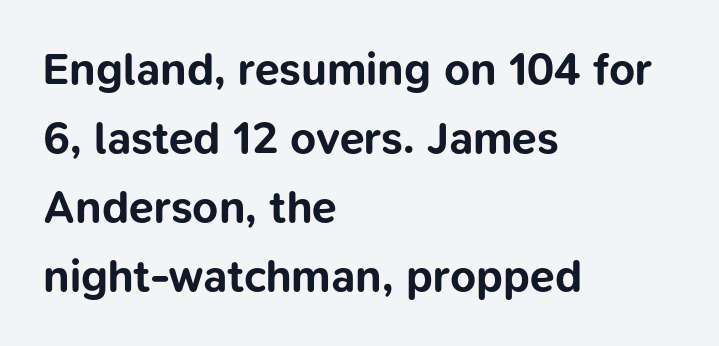
This sample uses plain, unmodified letter spacing. I'd describe the lettering as bold — thick and assertive. Examine the stroke ends and you'll find no serifs. Ascenders rise straight up at ninety degrees. One glance says typical: line gaps are just what's usual. Clear beneath every line of the passage.
